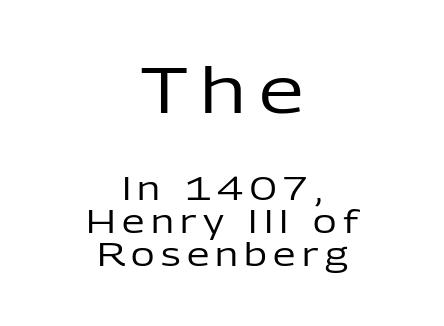
{"serif": "no", "italic": "no", "bold": "no", "weight": "regular", "width": "normal", "stroke_contrast": "low", "x_height": "medium", "monospaced": "no", "underline": "no", "align": "center", "line_spacing": "tight", "line_spacing_ratio": 1.04, "letter_spacing": "wide", "letter_spacing_em": 0.2, "larger_block": "first", "size_ratio": 2.0, "glyph_px": 64}
